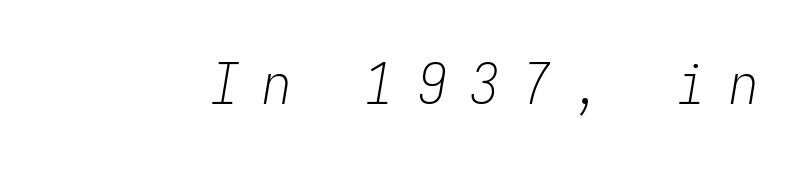
{"italic": "yes", "lean": "right", "slant_degrees": 9, "bold": "no", "weight": "light", "width": "condensed", "stroke_contrast": "low", "x_height": "medium", "monospaced": "yes", "underline": "no", "letter_spacing": "wide", "letter_spacing_em": 0.41, "glyph_px": 57}
